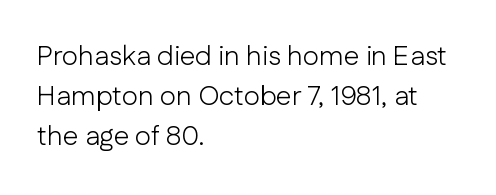
Underlining? Definitely not there. Whoever set this chose a conventional vertical rhythm. Think standard paragraph weight, or any step lighter than that. The type is set solid horizontally, with unmodified tracking. Each letter keeps its own natural width here, so spacing adapts to shape.
